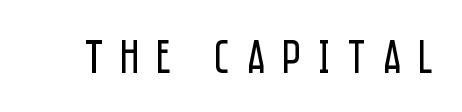
{"serif": "no", "italic": "no", "bold": "no", "weight": "regular", "width": "condensed", "stroke_contrast": "low", "x_height": "large", "monospaced": "no", "underline": "no", "letter_spacing": "wide", "letter_spacing_em": 0.34, "glyph_px": 48}
